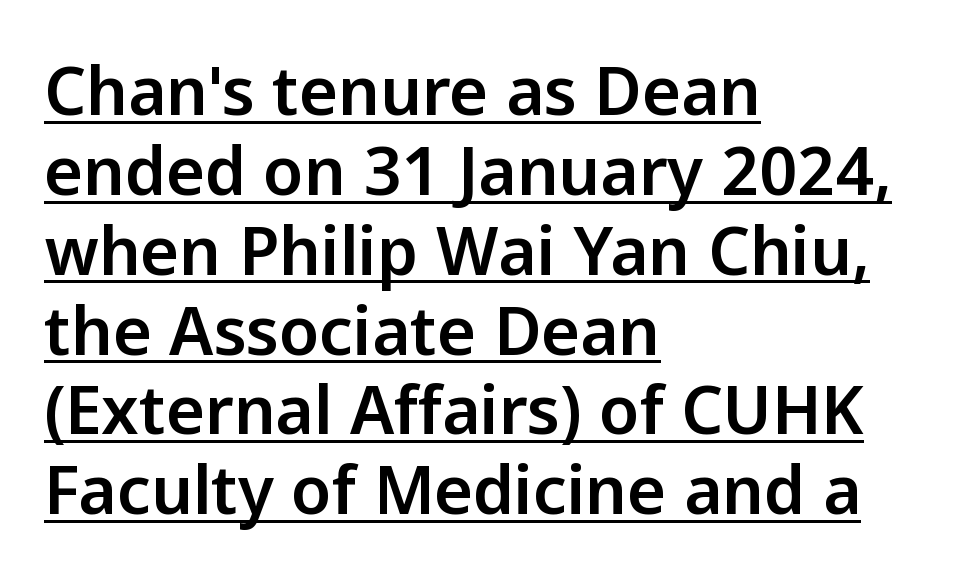
The image shows 66 px sans-serif type, upright; set left-aligned, line spacing 1.21x, normal letter spacing, underlined; low stroke contrast and a medium x-height.
